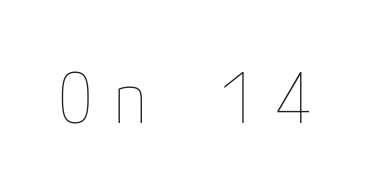
{"italic": "no", "bold": "no", "weight": "thin", "width": "condensed", "stroke_contrast": "low", "x_height": "medium", "underline": "no", "letter_spacing": "wide", "letter_spacing_em": 0.29, "glyph_px": 69}
